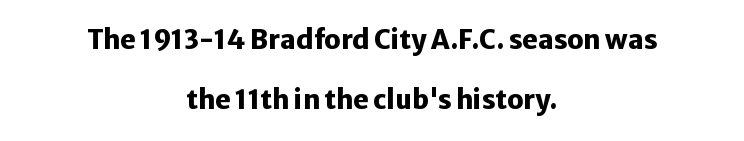
The typesetter chose a symmetrical, centered arrangement here. The space beneath each line is pristine and unruled. Italic: no, the glyphs are upright roman. Observe the ordinary spacing: letters are neighbours, not strangers.
